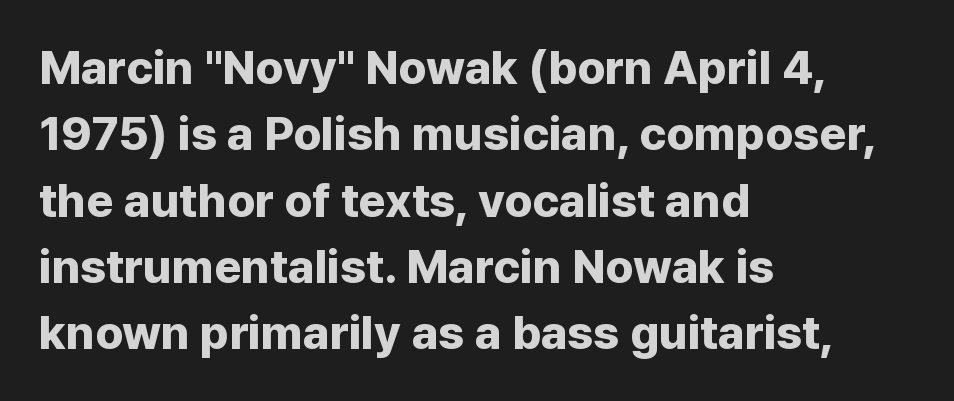
Q: Is the text bold? A: Yes.
Q: Is the text italic (slanted)? A: No, it is upright.
Q: Is the typeface a serif or a sans-serif typeface? A: Sans-serif.
Q: Is the text underlined? A: No.
Q: How is the paragraph aligned? A: Left-aligned.
Q: Is the spacing between letters normal or unusually wide? A: Normal.
Q: Is the spacing between lines tight, normal or loose? A: Normal.
Q: Width (condensed, normal, or wide)? A: Normal.
Q: Stroke contrast? A: Low.
Q: x-height? A: Medium.
Q: Monospaced? A: No.
